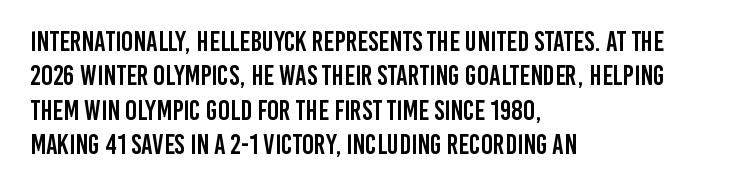
Q: Is the text italic (slanted)? A: No, it is upright.
Q: Is the typeface a serif or a sans-serif typeface? A: Sans-serif.
Q: Is the text underlined? A: No.
Q: How is the paragraph aligned? A: Left-aligned.
Q: Is the spacing between letters normal or unusually wide? A: Normal.
Q: Width (condensed, normal, or wide)? A: Condensed.
Q: Stroke contrast? A: Low.
Q: x-height? A: Large.
Q: Monospaced? A: No.
